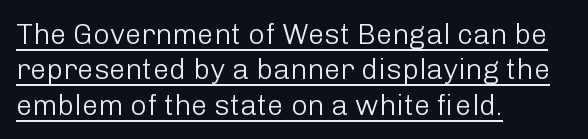
Q: Is the text bold? A: No.
Q: Is the text italic (slanted)? A: No, it is upright.
Q: Is the typeface a serif or a sans-serif typeface? A: Sans-serif.
Q: Is the text underlined? A: Yes.
Q: How is the paragraph aligned? A: Left-aligned.
Q: Is the spacing between letters normal or unusually wide? A: Normal.
Q: Width (condensed, normal, or wide)? A: Normal.
Q: Stroke contrast? A: Low.
Q: x-height? A: Medium.
Q: Monospaced? A: No.
